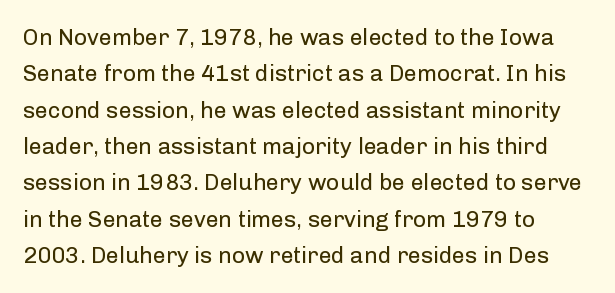
The image shows 23 px text type, upright; set normal line spacing (1.58x), normal letter spacing, not underlined.
